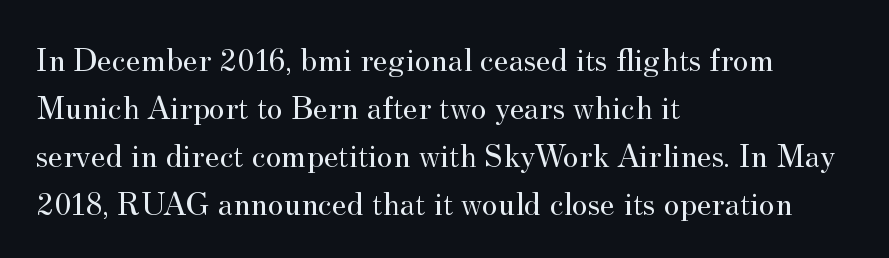
{"serif": "yes", "italic": "no", "bold": "no", "weight": "regular", "width": "normal", "stroke_contrast": "medium", "x_height": "small", "monospaced": "no", "underline": "no", "align": "left", "line_spacing": "normal", "line_spacing_ratio": 1.41, "letter_spacing": "normal", "letter_spacing_em": 0.0, "glyph_px": 34}
